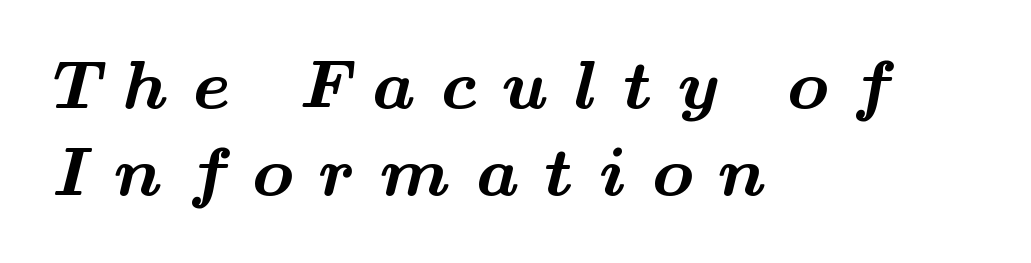
Each letter keeps its own natural width here, so spacing adapts to shape. A full-strength bold gives these letters their thick strokes. A bare baseline throughout the passage. The leading is moderate, giving the passage an even texture.
